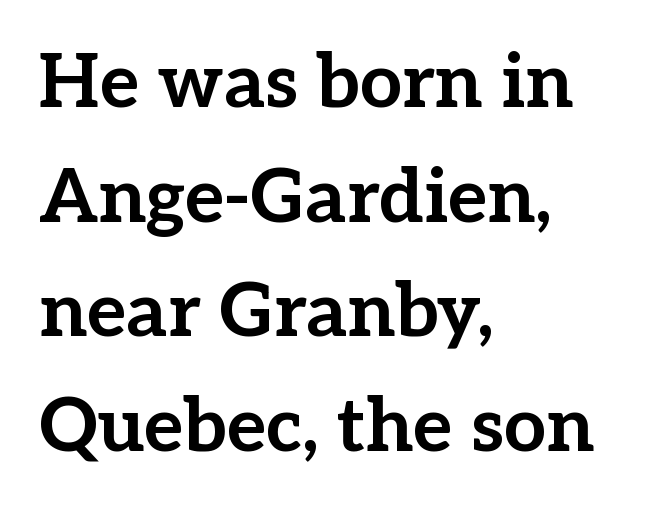
Do the letters lean? They stand straight. The rows are spaced the way most documents space them. Alignment: flush left. Type without underlining. Summary of weight: heavy, a full bold. The rendering uses natural spacing where letterforms have individual widths.
